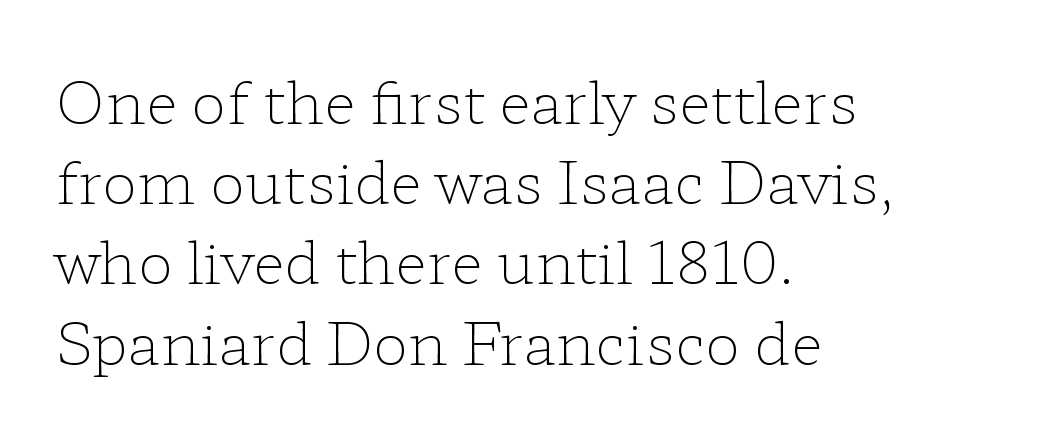
Notice how descenders clear the ascenders below comfortably — that's standard leading. The type family on display is of the serif kind. Character widths vary here, with narrow letters taking less room than wide ones. Weight: not bold — regular or lighter. A typesetter would call this zero additional tracking. Unmarked baselines from the first word to the last.
